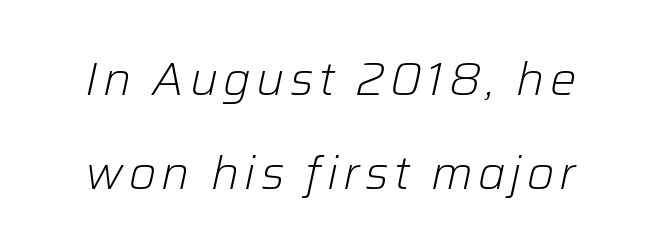
The image shows 47 px light type, italic (leaning right); set centered, loose line spacing (2.0x), not underlined; low stroke contrast and a medium x-height.
